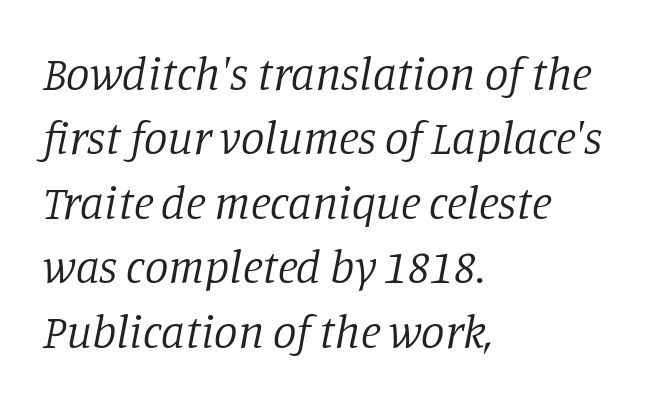
Q: Is the text bold? A: No.
Q: Is the text italic (slanted)? A: Yes, it leans right by about 11 degrees.
Q: Is the typeface a serif or a sans-serif typeface? A: Serif.
Q: Is the text underlined? A: No.
Q: How is the paragraph aligned? A: Left-aligned.
Q: Is the spacing between letters normal or unusually wide? A: Normal.
Q: Is the spacing between lines tight, normal or loose? A: Normal.
Q: Width (condensed, normal, or wide)? A: Normal.
Q: Stroke contrast? A: Low.
Q: x-height? A: Large.
Q: Monospaced? A: No.
